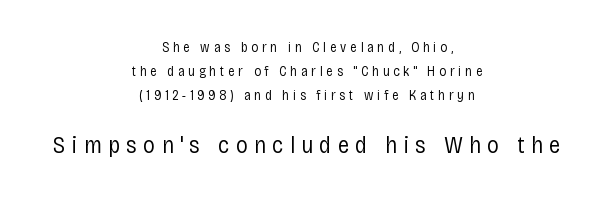
Q: Is the text bold? A: No.
Q: Is the text italic (slanted)? A: No, it is upright.
Q: Is the text underlined? A: No.
Q: How is the paragraph aligned? A: Centered.
Q: Is the spacing between letters normal or unusually wide? A: Unusually wide.
Q: Which block of text is set in a larger size, the first (top) or the second (bottom)? A: The second (bottom) one.
